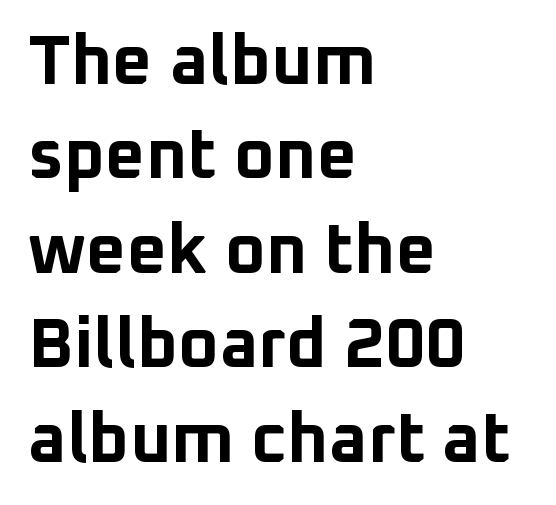
The line-height multiplier appears to be the usual default. This is sans-serif lettering, the kind often seen on screens and signage. The rendering keeps characters at their native spacing. The lines are quadded left. This sample has the flowing, uneven cadence of proportional lettering.
